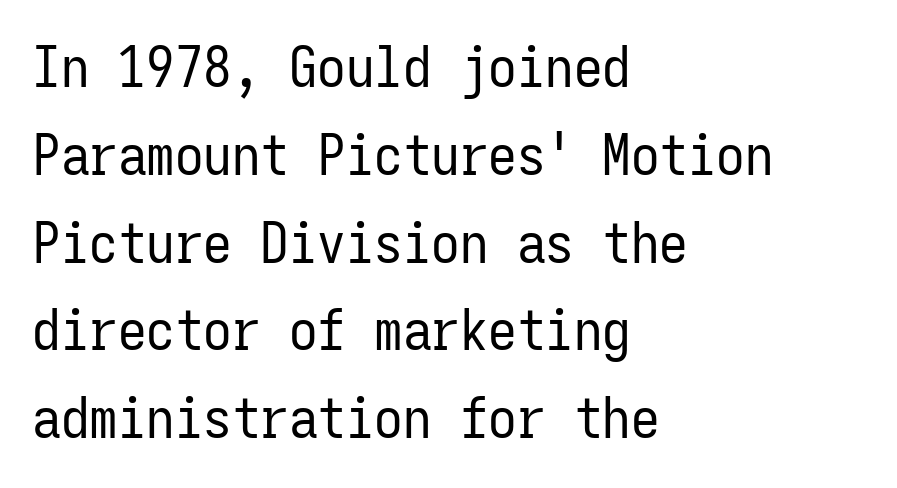
Q: Is the text bold? A: No.
Q: Is the text italic (slanted)? A: No, it is upright.
Q: Is the typeface a serif or a sans-serif typeface? A: Sans-serif.
Q: Is the text underlined? A: No.
Q: How is the paragraph aligned? A: Left-aligned.
Q: Is the spacing between letters normal or unusually wide? A: Normal.
Q: Is the spacing between lines tight, normal or loose? A: Normal.
Q: Width (condensed, normal, or wide)? A: Condensed.
Q: Stroke contrast? A: Low.
Q: x-height? A: Medium.
Q: Monospaced? A: Yes.
